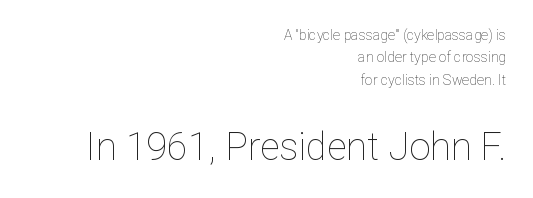
Top chunk: small. Bottom chunk: large. Italic: no, the glyphs are upright roman. These lines are rendered in a variable-pitch font. Short note: letters normally spaced. Each stroke keeps to a modest, everyday thickness or less. In terms of leading, this rendering sits right in the middle.
